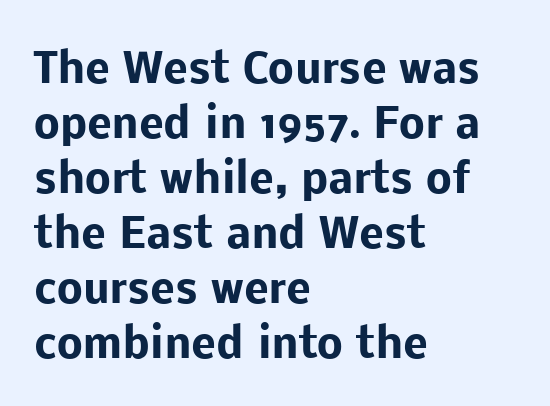
Q: Is the text bold? A: Yes.
Q: Is the text italic (slanted)? A: No, it is upright.
Q: Is the typeface a serif or a sans-serif typeface? A: Sans-serif.
Q: Is the text underlined? A: No.
Q: How is the paragraph aligned? A: Left-aligned.
Q: Is the spacing between letters normal or unusually wide? A: Normal.
Q: Is the spacing between lines tight, normal or loose? A: Normal.
Q: Width (condensed, normal, or wide)? A: Normal.
Q: Stroke contrast? A: Low.
Q: x-height? A: Medium.
Q: Monospaced? A: No.
